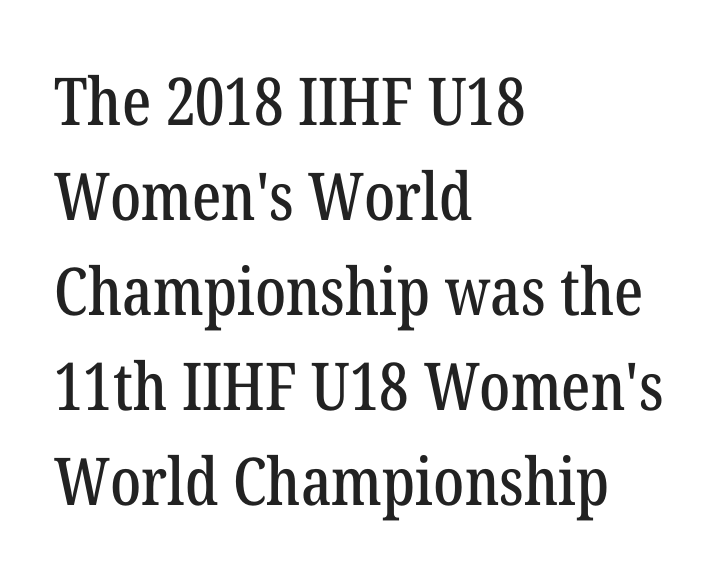
Q: Is the text italic (slanted)? A: No, it is upright.
Q: Is the typeface a serif or a sans-serif typeface? A: Serif.
Q: Is the text underlined? A: No.
Q: How is the paragraph aligned? A: Left-aligned.
Q: Is the spacing between letters normal or unusually wide? A: Normal.
Q: Is the spacing between lines tight, normal or loose? A: Normal.
Q: Width (condensed, normal, or wide)? A: Condensed.
Q: Stroke contrast? A: Low.
Q: x-height? A: Medium.
Q: Monospaced? A: No.
